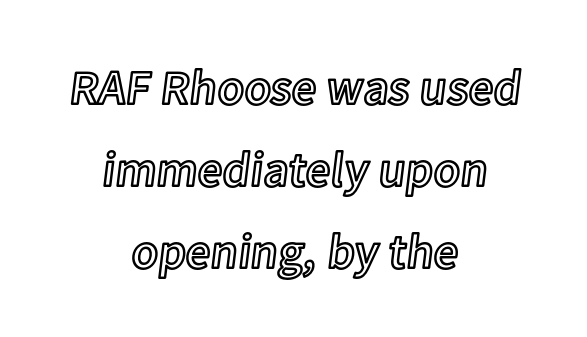
The gap between lines stays unmarked. Is the block centered? Yes — each line is placed symmetrically about the middle. Proportional: the letters do not fall into vertical columns. The block of text has a typical density, with ordinary space between rows. Nobody touched the tracking dial on this one.
